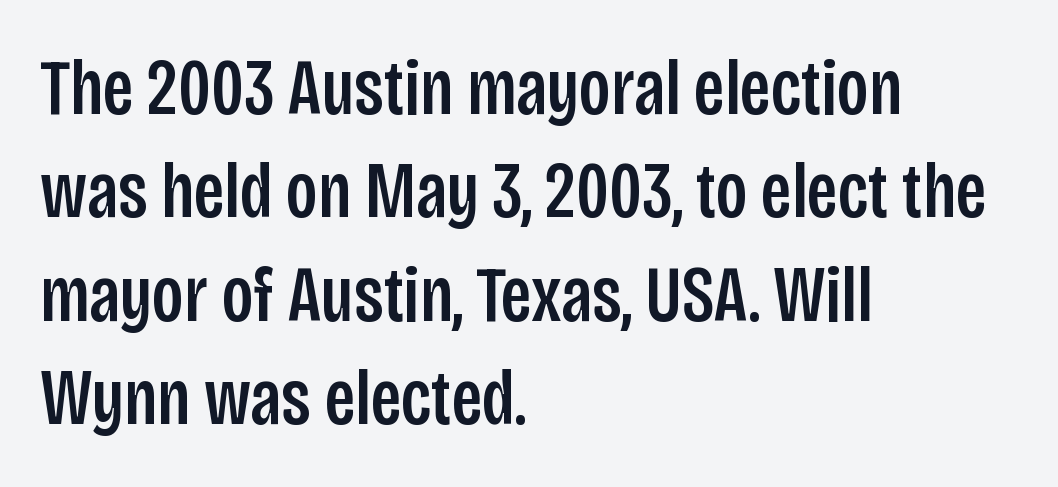
The image shows 79 px condensed sans-serif type, upright; set left-aligned, normal line spacing (1.31x), normal letter spacing, not underlined; low stroke contrast and a large x-height.
